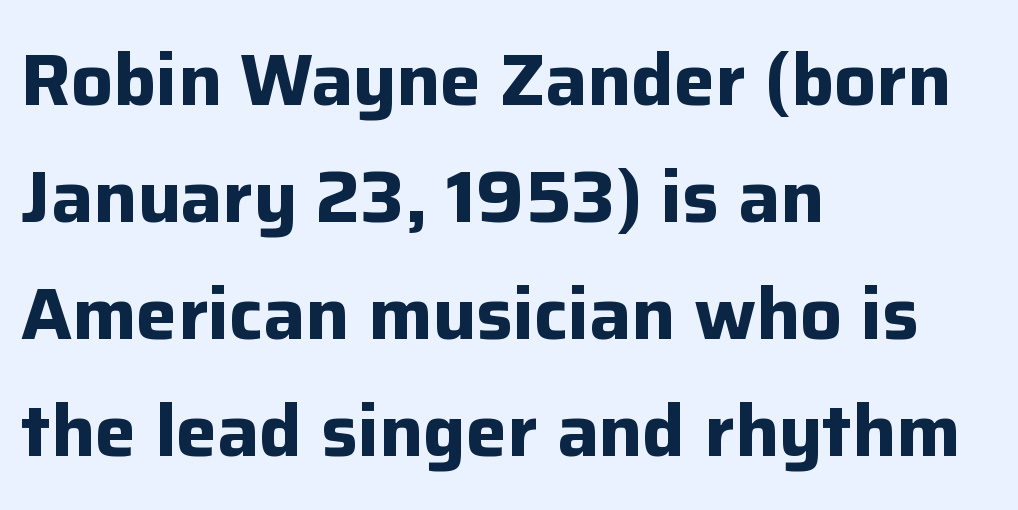
The image shows 74 px bold sans-serif type, upright; set left-aligned, normal line spacing (1.58x), normal letter spacing, not underlined; low stroke contrast and a medium x-height.
